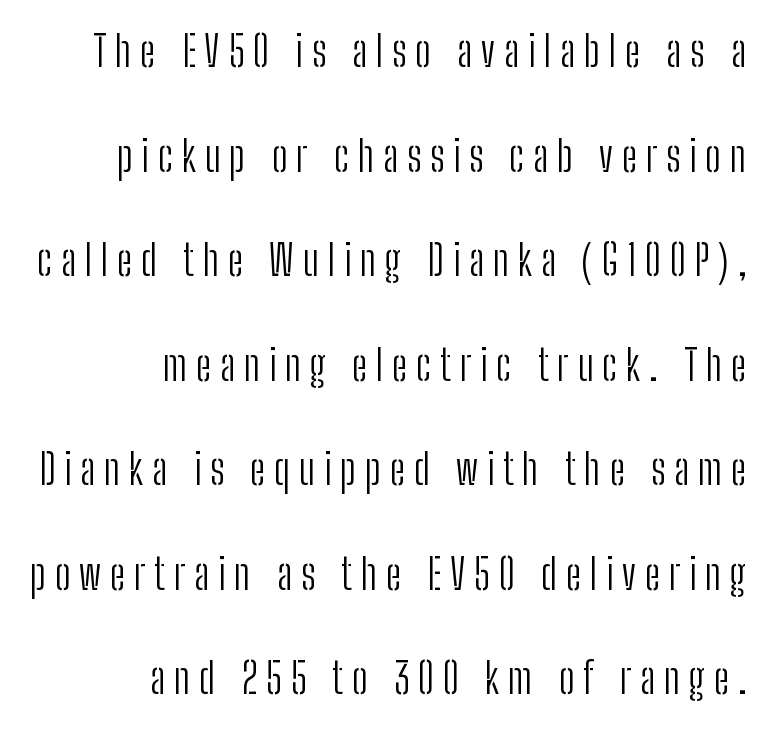
{"serif": "no", "italic": "no", "bold": "no", "weight": "light", "width": "condensed", "stroke_contrast": "low", "x_height": "medium", "monospaced": "no", "underline": "no", "align": "right", "line_spacing": "loose", "line_spacing_ratio": 2.49, "letter_spacing": "wide", "letter_spacing_em": 0.21, "glyph_px": 42}
